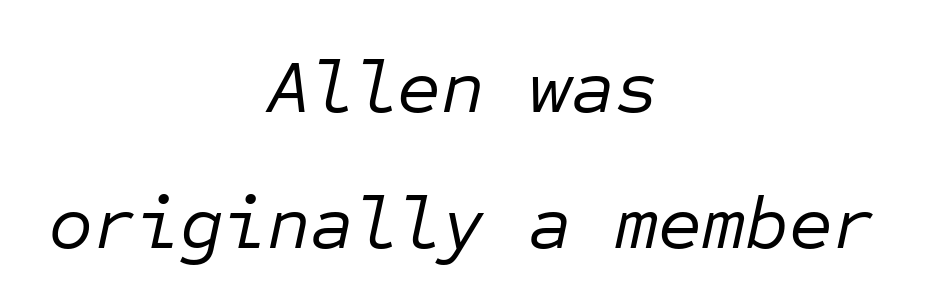
Q: Is the text bold? A: No.
Q: Is the text italic (slanted)? A: Yes, it leans right by about 12 degrees.
Q: Is the text underlined? A: No.
Q: How is the paragraph aligned? A: Centered.
Q: Is the spacing between letters normal or unusually wide? A: Normal.
Q: Width (condensed, normal, or wide)? A: Normal.
Q: Stroke contrast? A: Low.
Q: x-height? A: Medium.
Q: Monospaced? A: Yes.
